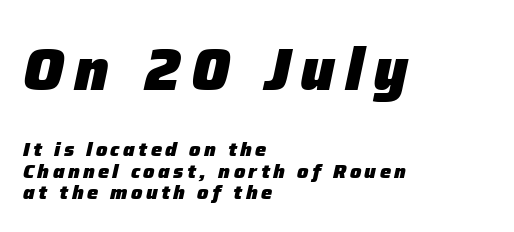
Line beginnings align vertically; line endings do not. Rendered with sloped, italic letterforms. Spacing verdict: proportional, widths tailored to each character. Has an underline been added? It has not. The letters in the upper block stand taller than those in the block below.
